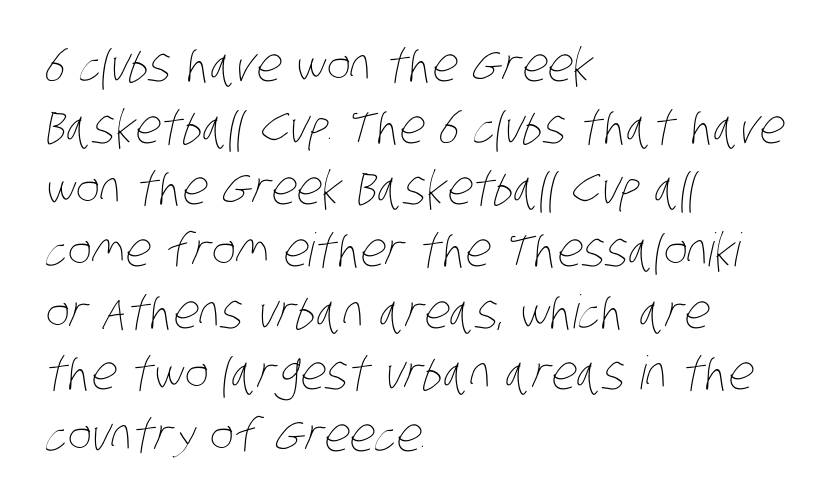
The type is set solid horizontally, with unmodified tracking. This reads as an unemphasized weight, regular at the heaviest. Character widths vary here, with narrow letters taking less room than wide ones. Check the space under the baseline: it is left empty.
